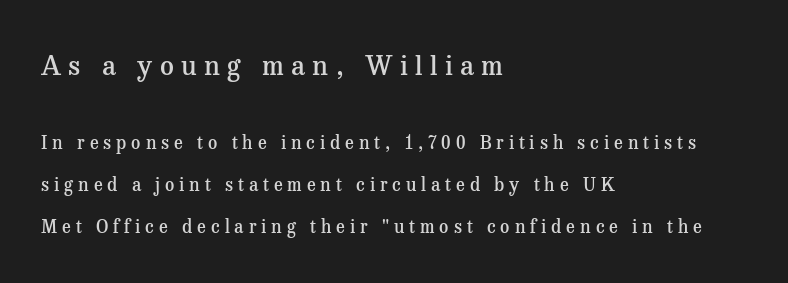
Glyph-to-glyph distance is far greater than everyday printed text. Block one is the big one; block two sits smaller underneath. The specimen omits any rule beneath the text block's lines. Posture: straight, roman, zero tilt. These lines stack with their left ends in a neat column.
